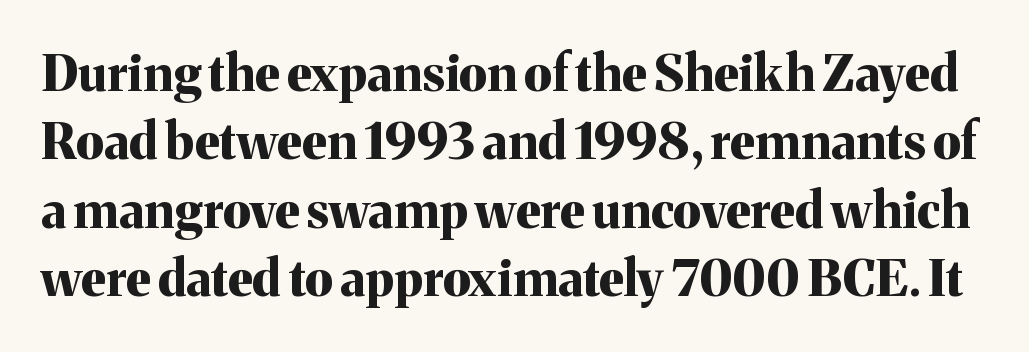
Q: Is the text bold? A: Yes.
Q: Is the text italic (slanted)? A: No, it is upright.
Q: Is the typeface a serif or a sans-serif typeface? A: Serif.
Q: Is the text underlined? A: No.
Q: Is the spacing between letters normal or unusually wide? A: Normal.
Q: Is the spacing between lines tight, normal or loose? A: Normal.
Q: Width (condensed, normal, or wide)? A: Normal.
Q: Stroke contrast? A: Medium.
Q: x-height? A: Medium.
Q: Monospaced? A: No.
